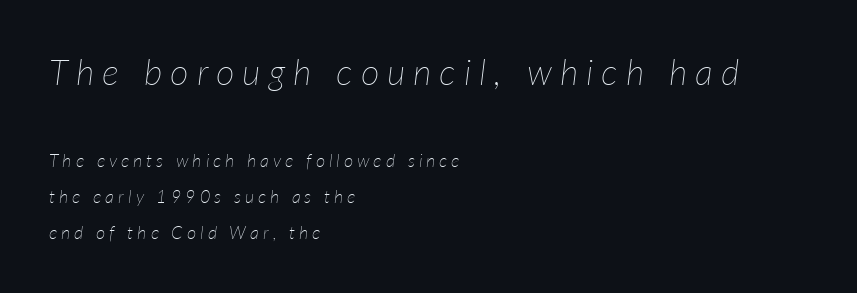
Look at the tracking — it's clearly loosened, letters drifting apart. Layout note: lines flush left. Unbolded letterforms with no extra heft. Size contrast runs from large at the top to small at the bottom. Beneath every word, the page is bare. The line-height multiplier appears high, well above default.
